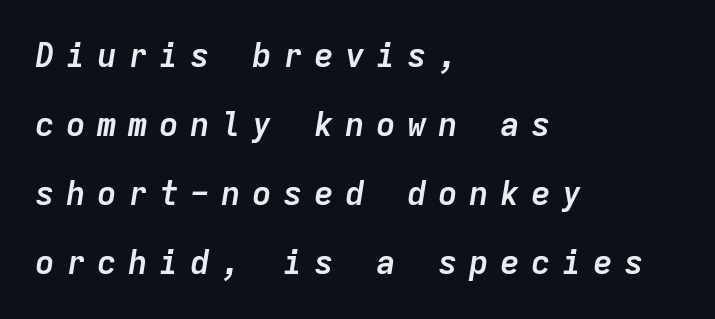
{"italic": "yes", "lean": "right", "slant_degrees": 9, "bold": "yes", "weight": "semibold", "width": "normal", "stroke_contrast": "low", "x_height": "medium", "monospaced": "yes", "underline": "no", "align": "left", "line_spacing": "loose", "line_spacing_ratio": 2.09, "letter_spacing": "wide", "letter_spacing_em": 0.34, "glyph_px": 33}
